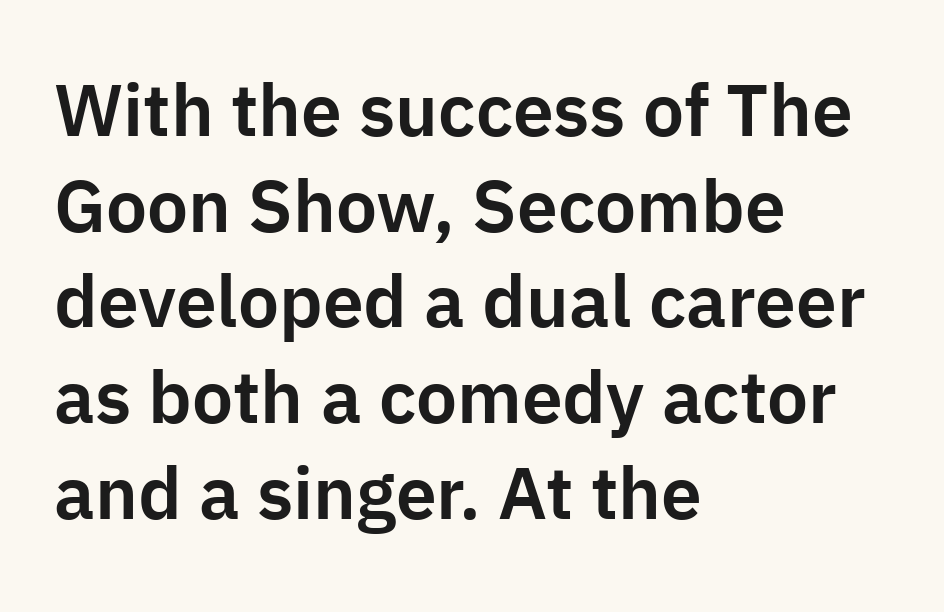
{"serif": "no", "italic": "no", "width": "normal", "stroke_contrast": "low", "x_height": "medium", "monospaced": "no", "underline": "no", "align": "left", "line_spacing": "normal", "line_spacing_ratio": 1.31, "letter_spacing": "normal", "letter_spacing_em": 0.0, "glyph_px": 73}
